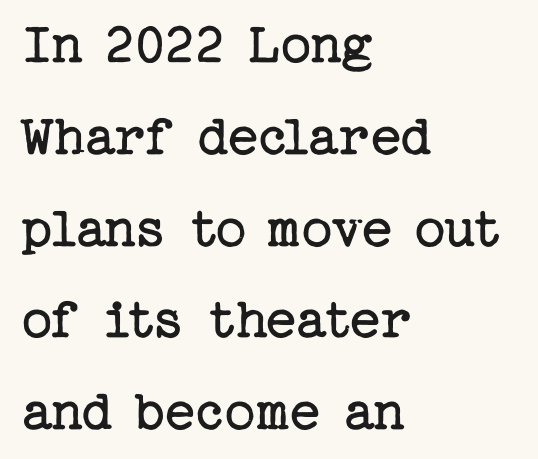
The baseline area is clear. This sample uses a serif face. The paragraph shown leans on its left margin. No extra tracking has been applied to these lines.
